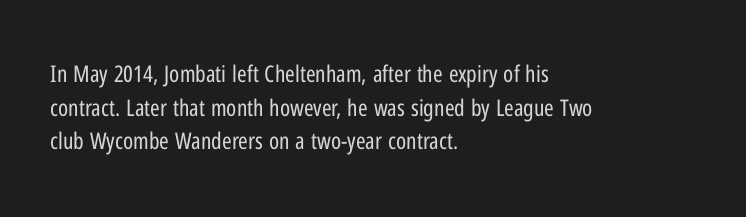
{"italic": "no", "bold": "no", "underline": "no", "align": "left", "line_spacing": "normal", "line_spacing_ratio": 1.46, "letter_spacing": "normal", "letter_spacing_em": 0.0, "glyph_px": 23}
